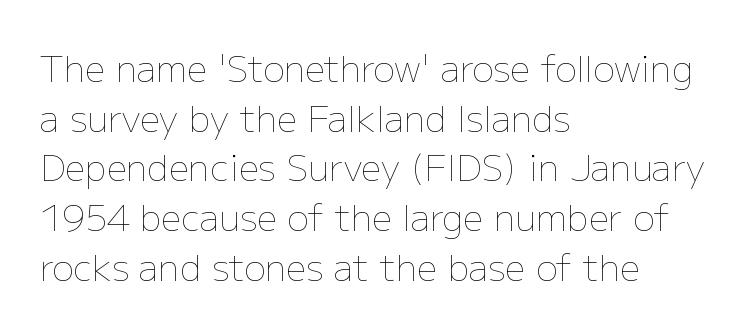
Q: Is the text bold? A: No.
Q: Is the text italic (slanted)? A: No, it is upright.
Q: Is the text underlined? A: No.
Q: How is the paragraph aligned? A: Left-aligned.
Q: Is the spacing between letters normal or unusually wide? A: Normal.
Q: Is the spacing between lines tight, normal or loose? A: Normal.
Q: Width (condensed, normal, or wide)? A: Normal.
Q: Stroke contrast? A: Low.
Q: x-height? A: Medium.
Q: Monospaced? A: No.
